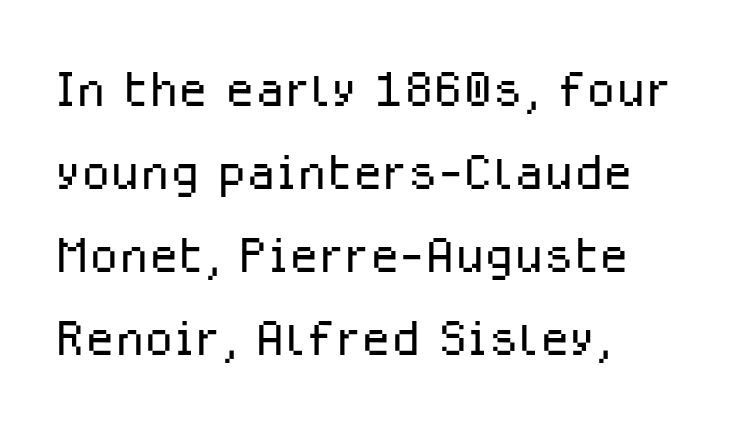
Q: Is the text bold? A: No.
Q: Is the text italic (slanted)? A: No, it is upright.
Q: Is the typeface a serif or a sans-serif typeface? A: Sans-serif.
Q: Is the text underlined? A: No.
Q: How is the paragraph aligned? A: Left-aligned.
Q: Is the spacing between letters normal or unusually wide? A: Normal.
Q: Width (condensed, normal, or wide)? A: Normal.
Q: Stroke contrast? A: Low.
Q: x-height? A: Medium.
Q: Monospaced? A: No.
